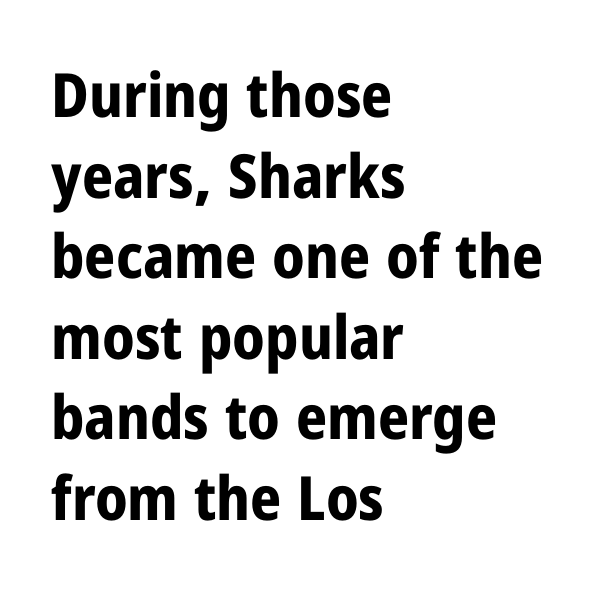
{"serif": "no", "italic": "no", "bold": "yes", "weight": "bold", "width": "condensed", "stroke_contrast": "low", "x_height": "medium", "monospaced": "no", "underline": "no", "align": "left", "line_spacing": "normal", "line_spacing_ratio": 1.32, "letter_spacing": "normal", "letter_spacing_em": 0.0, "glyph_px": 61}
